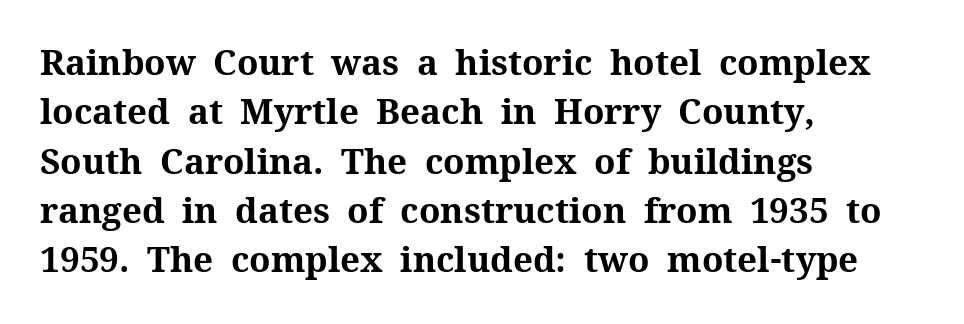
Q: Is the text bold? A: Yes.
Q: Is the text italic (slanted)? A: No, it is upright.
Q: Is the typeface a serif or a sans-serif typeface? A: Serif.
Q: Is the text underlined? A: No.
Q: How is the paragraph aligned? A: Left-aligned.
Q: Is the spacing between letters normal or unusually wide? A: Normal.
Q: Is the spacing between lines tight, normal or loose? A: Normal.
Q: Width (condensed, normal, or wide)? A: Normal.
Q: Stroke contrast? A: Medium.
Q: x-height? A: Medium.
Q: Monospaced? A: No.
